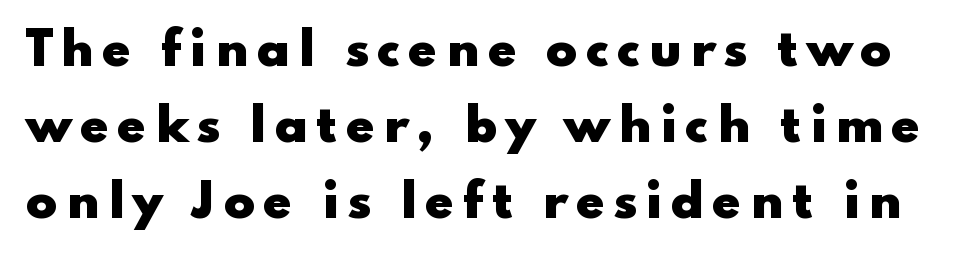
The image shows 46 px heavy, wide sans-serif type, upright; set normal line spacing (1.65x), not underlined; low stroke contrast and a small x-height.
